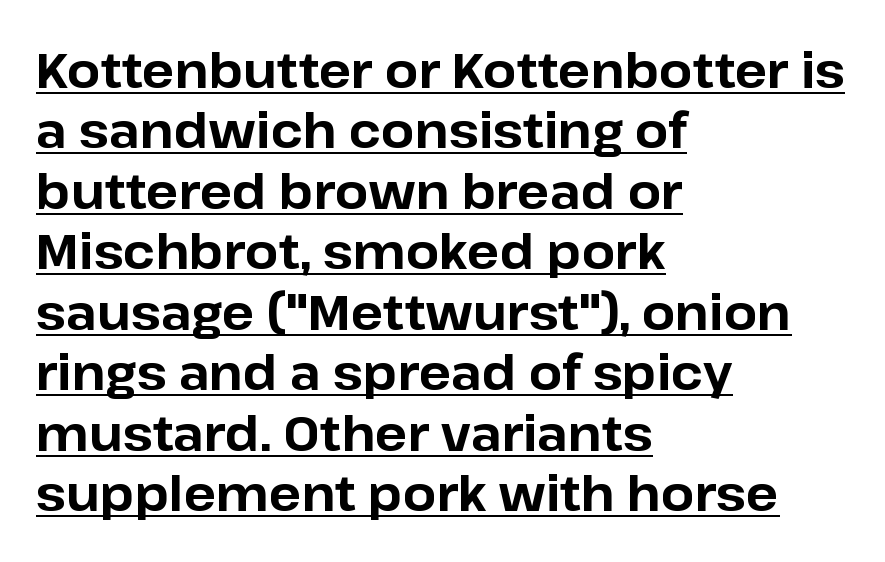
Teacher's note: observe the even left margin — that is flush-left alignment. The passage shown is underscored from start to finish. Every stem runs plumb, perpendicular to the baseline. The designer went with a sans here, leaving each stem footless. Leading matches the norm, producing a regular column.
